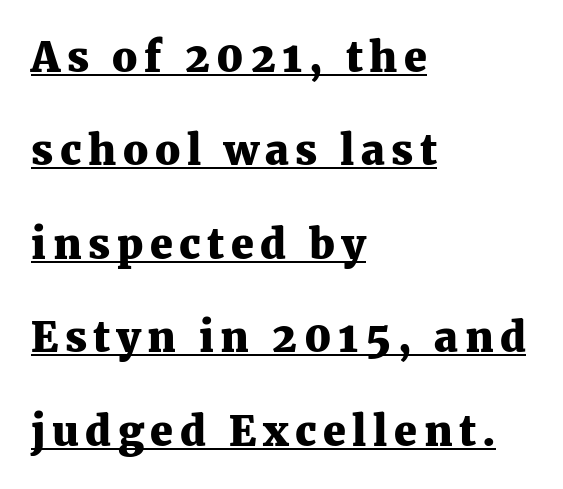
{"serif": "yes", "italic": "no", "bold": "yes", "weight": "heavy", "width": "normal", "stroke_contrast": "medium", "x_height": "medium", "monospaced": "no", "underline": "yes", "align": "left", "line_spacing": "loose", "line_spacing_ratio": 2.28, "glyph_px": 41}
